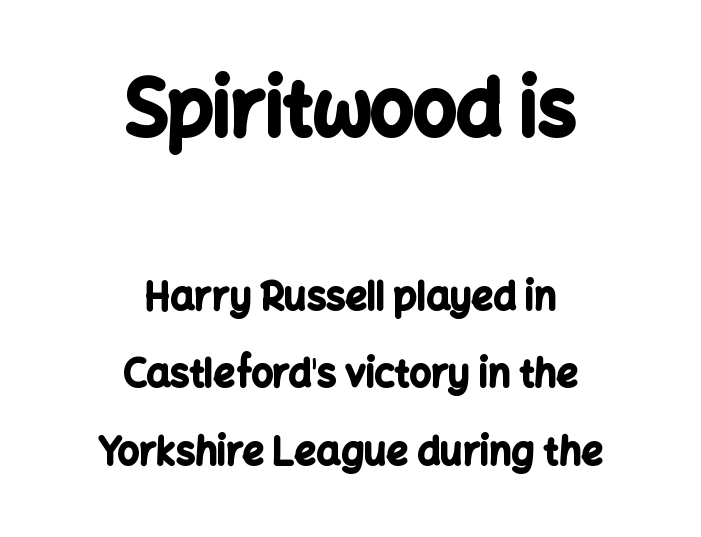
Q: Is the text bold? A: Yes.
Q: Is the text italic (slanted)? A: No, it is upright.
Q: Is the typeface a serif or a sans-serif typeface? A: Sans-serif.
Q: Is the text underlined? A: No.
Q: How is the paragraph aligned? A: Centered.
Q: Is the spacing between letters normal or unusually wide? A: Normal.
Q: Is the spacing between lines tight, normal or loose? A: Loose.
Q: Which block of text is set in a larger size, the first (top) or the second (bottom)? A: The first (top) one.
Q: Width (condensed, normal, or wide)? A: Normal.
Q: Stroke contrast? A: Low.
Q: x-height? A: Medium.
Q: Monospaced? A: No.
